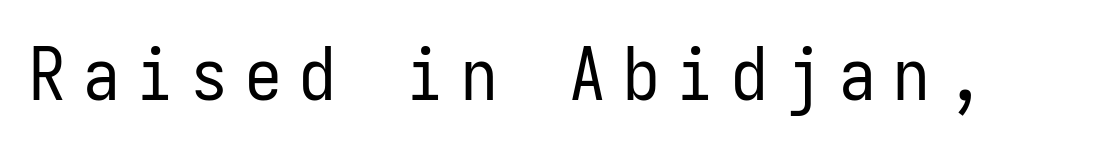
Q: Is the text bold? A: No.
Q: Is the text italic (slanted)? A: No, it is upright.
Q: Is the typeface a serif or a sans-serif typeface? A: Sans-serif.
Q: Is the text underlined? A: No.
Q: Is the spacing between letters normal or unusually wide? A: Unusually wide.
Q: Width (condensed, normal, or wide)? A: Condensed.
Q: Stroke contrast? A: Low.
Q: x-height? A: Medium.
Q: Monospaced? A: Yes.
